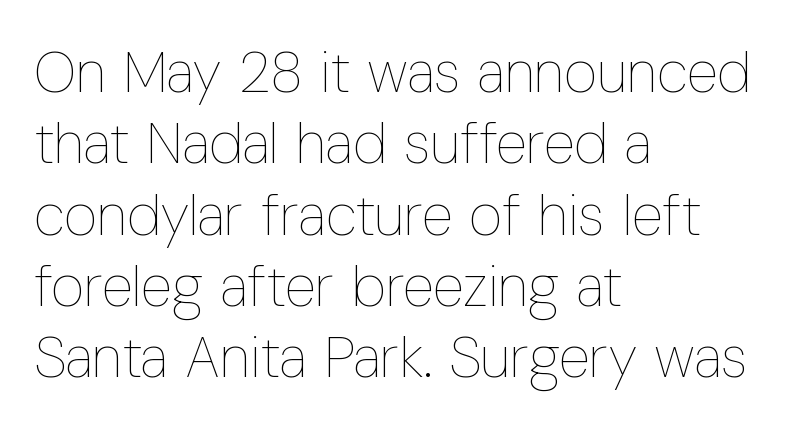
The image shows 58 px thin, condensed type, upright; set left-aligned, line spacing 1.23x, normal letter spacing, not underlined; low stroke contrast and a medium x-height.
